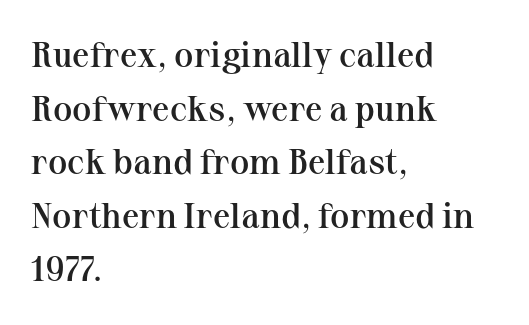
{"serif": "yes", "italic": "no", "bold": "semi", "weight": "semibold", "width": "normal", "stroke_contrast": "medium", "x_height": "medium", "monospaced": "no", "underline": "no", "align": "left", "line_spacing": "normal", "line_spacing_ratio": 1.53, "letter_spacing": "normal", "letter_spacing_em": 0.0, "glyph_px": 35}
